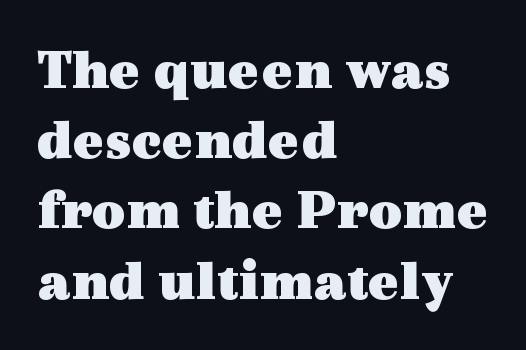
Is this a sans? No — the strokes have serifs. Note the varied advance widths — an 'i' is clearly narrower than an 'm'. The rendering anchors every line to the left-hand side. Heavy-handed strokes throughout: this text is bold. Observe the ordinary spacing: letters are neighbours, not strangers.
